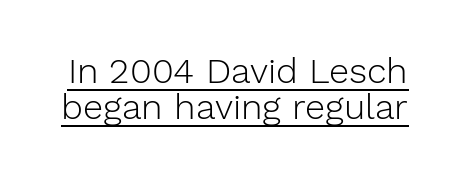
The image shows 36 px light sans-serif type, upright; set tight line spacing (1.0x), normal letter spacing, underlined; low stroke contrast and a medium x-height.
